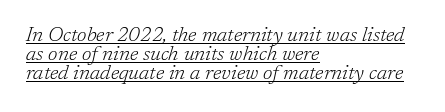
Is this a heavy cut? Hardly; it is regular or lighter. Compared with ordinary roman type, these characters are visibly tilted. Default kerning and tracking; the words read as compact shapes. A baseline rule has been typeset under these characters. Closely set lines give the paragraph a compact silhouette. This sample is left-justified, so line endings fall wherever the words run out.
